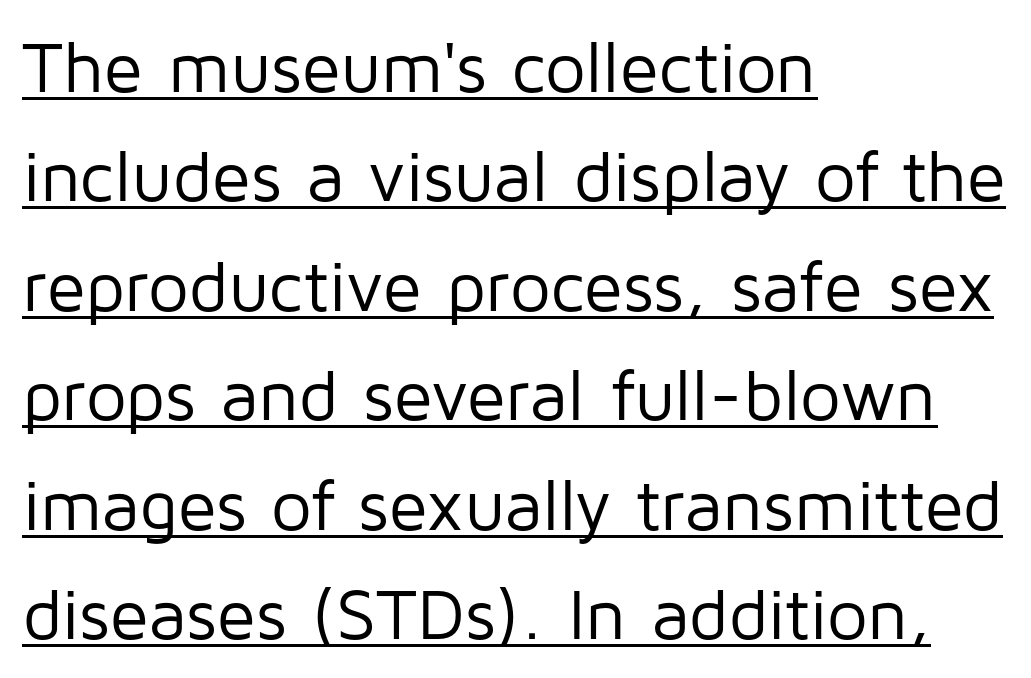
The image shows 72 px regular-weight sans-serif type, upright; set left-aligned, normal line spacing (1.52x), normal letter spacing, underlined; low stroke contrast and a medium x-height.
